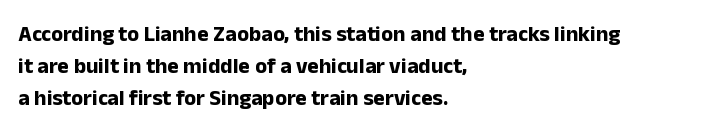
These lines were composed using upright roman letters. Bare-footed words on every line. The vertical gap from one line to the next is medium. Leftover space on each line is placed entirely after the last word. The line texture is even and compact thanks to regular tracking.
